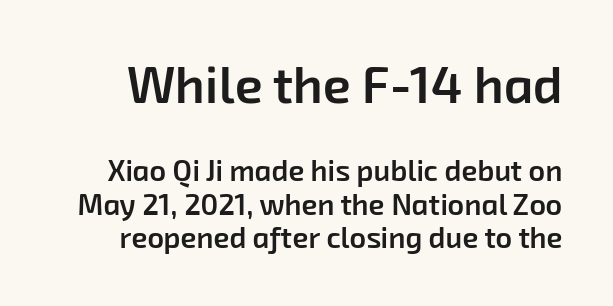
{"serif": "no", "bold": "semi", "weight": "semibold", "width": "normal", "stroke_contrast": "low", "x_height": "medium", "monospaced": "no", "underline": "no", "line_spacing_ratio": 1.16, "letter_spacing": "normal", "letter_spacing_em": 0.0, "larger_block": "first", "size_ratio": 1.76, "glyph_px": 51}
